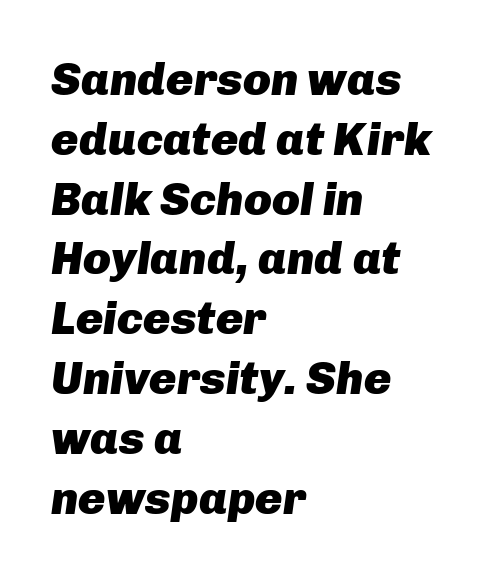
The image shows 46 px heavy type, italic (leaning right); set left-aligned, normal line spacing (1.3x), normal letter spacing, not underlined; low stroke contrast and a medium x-height.
